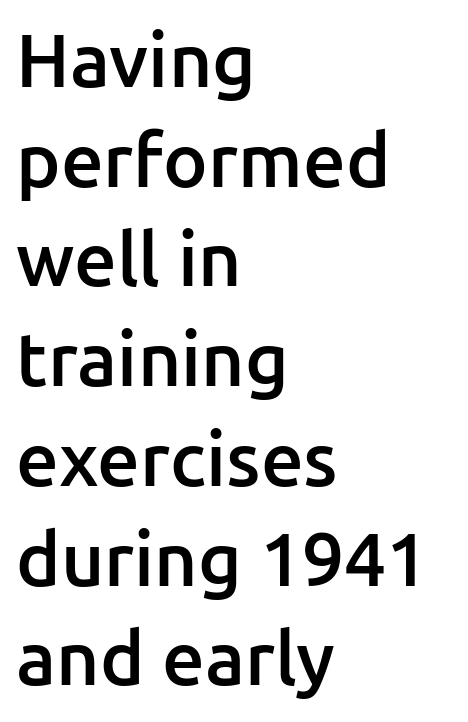
{"serif": "no", "italic": "no", "bold": "semi", "weight": "semibold", "width": "normal", "stroke_contrast": "low", "x_height": "medium", "monospaced": "no", "underline": "no", "align": "left", "line_spacing": "normal", "line_spacing_ratio": 1.33, "letter_spacing": "normal", "letter_spacing_em": 0.0, "glyph_px": 75}
